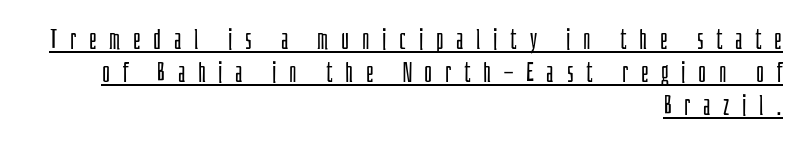
The image shows 27 px text type, upright; set right-aligned, line spacing 1.23x, unusually wide letter spacing (+0.47 em), underlined.
